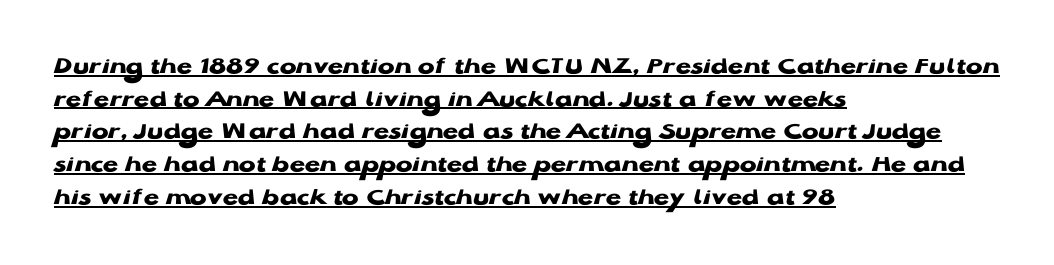
{"italic": "no", "bold": "yes", "underline": "yes", "align": "left", "line_spacing": "normal", "line_spacing_ratio": 1.31, "letter_spacing": "normal", "letter_spacing_em": 0.0, "glyph_px": 25}
